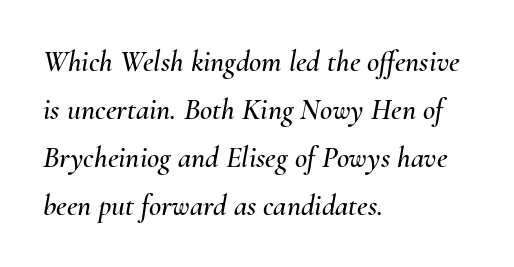
Q: Is the text italic (slanted)? A: Yes, it leans right by about 10 degrees.
Q: Is the text underlined? A: No.
Q: How is the paragraph aligned? A: Left-aligned.
Q: Is the spacing between letters normal or unusually wide? A: Normal.
Q: Is the spacing between lines tight, normal or loose? A: Normal.
Q: Width (condensed, normal, or wide)? A: Normal.
Q: Stroke contrast? A: Medium.
Q: x-height? A: Small.
Q: Monospaced? A: No.
